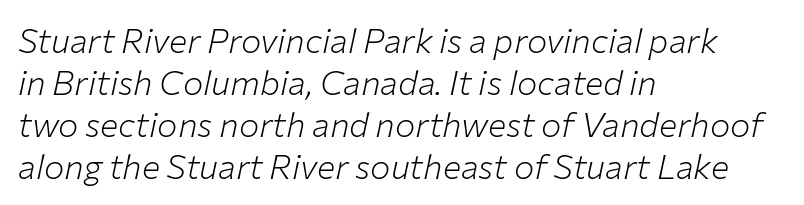
The image shows 34 px light type, italic (leaning right); set left-aligned, line spacing 1.24x, normal letter spacing, not underlined; low stroke contrast and a medium x-height.
